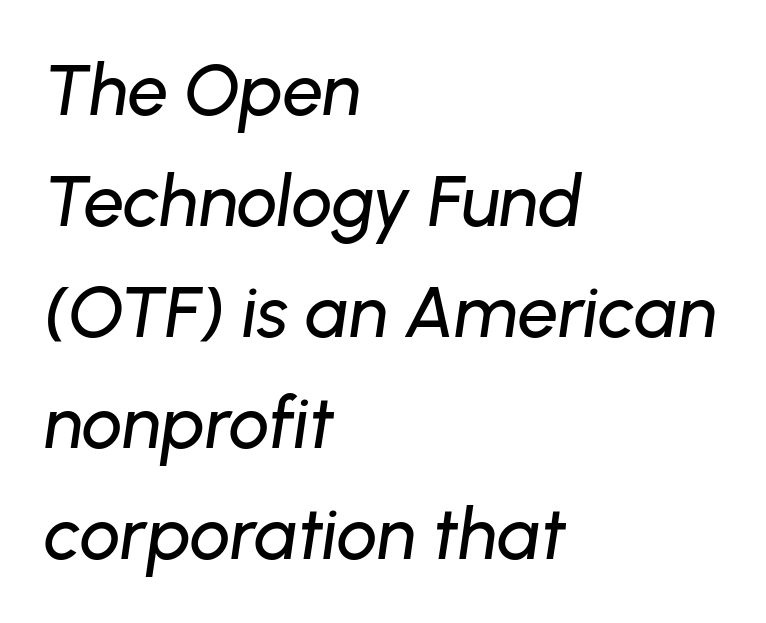
In terms of posture, this sample is oblique. Type without underlining. There is no visible air inserted between adjacent glyphs. Honestly, the row spacing looks completely unremarkable.
